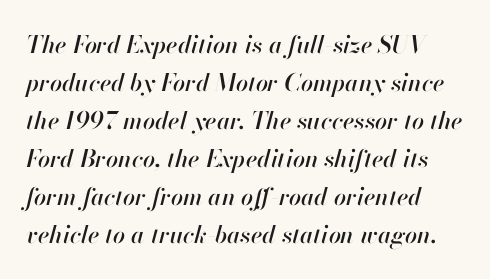
The image shows 24 px text type, italic (leaning right); set normal line spacing (1.58x), normal letter spacing, not underlined.
